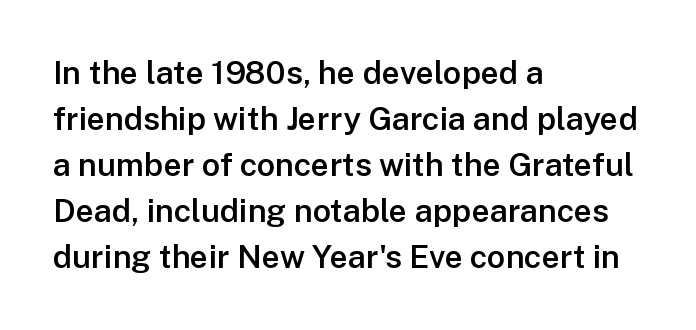
The image shows 32 px semibold sans-serif type, upright; set left-aligned, normal line spacing (1.44x), normal letter spacing, not underlined; low stroke contrast and a medium x-height.
